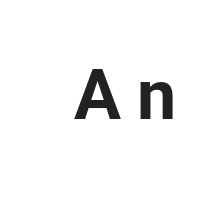
Q: Is the text bold? A: Yes.
Q: Is the text italic (slanted)? A: No, it is upright.
Q: Is the typeface a serif or a sans-serif typeface? A: Sans-serif.
Q: Is the text underlined? A: No.
Q: Is the spacing between letters normal or unusually wide? A: Unusually wide.
Q: Width (condensed, normal, or wide)? A: Normal.
Q: Stroke contrast? A: Low.
Q: x-height? A: Medium.
Q: Monospaced? A: No.
